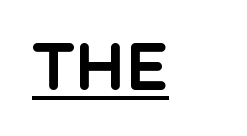
The image shows 66 px sans-serif type, upright; set left-aligned, normal letter spacing, underlined; a large x-height.
